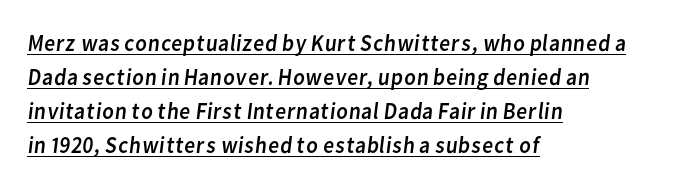
Q: Is the text bold? A: No.
Q: Is the text underlined? A: Yes.
Q: How is the paragraph aligned? A: Left-aligned.
Q: Is the spacing between letters normal or unusually wide? A: Normal.
Q: Is the spacing between lines tight, normal or loose? A: Normal.
